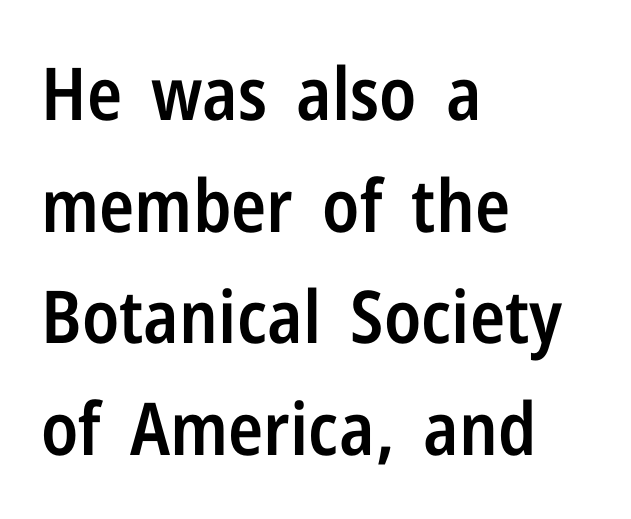
Q: Is the text bold? A: Semi-bold.
Q: Is the text italic (slanted)? A: No, it is upright.
Q: Is the typeface a serif or a sans-serif typeface? A: Sans-serif.
Q: Is the text underlined? A: No.
Q: How is the paragraph aligned? A: Left-aligned.
Q: Is the spacing between letters normal or unusually wide? A: Normal.
Q: Is the spacing between lines tight, normal or loose? A: Normal.
Q: Width (condensed, normal, or wide)? A: Condensed.
Q: Stroke contrast? A: Low.
Q: x-height? A: Medium.
Q: Monospaced? A: No.
